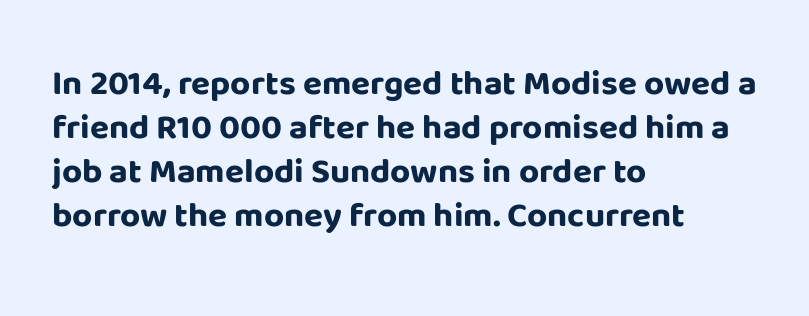
{"serif": "no", "italic": "no", "bold": "yes", "weight": "bold", "width": "normal", "stroke_contrast": "low", "x_height": "large", "monospaced": "no", "underline": "no", "align": "left", "line_spacing": "normal", "line_spacing_ratio": 1.26, "letter_spacing": "normal", "letter_spacing_em": 0.0, "glyph_px": 35}
